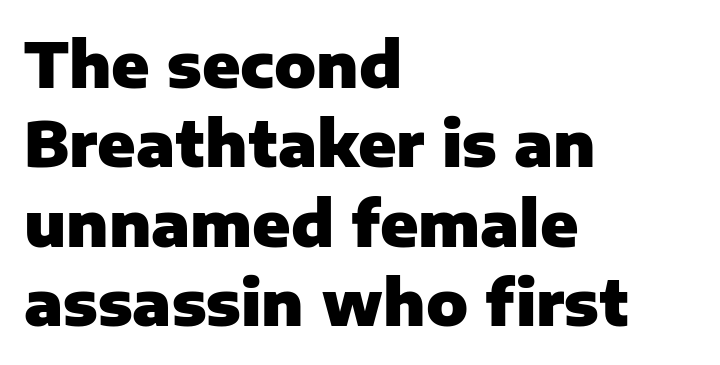
{"serif": "no", "italic": "no", "bold": "yes", "weight": "heavy", "width": "normal", "stroke_contrast": "low", "x_height": "medium", "monospaced": "no", "underline": "no", "align": "left", "line_spacing": "normal", "line_spacing_ratio": 1.28, "letter_spacing": "normal", "letter_spacing_em": 0.0, "glyph_px": 62}
